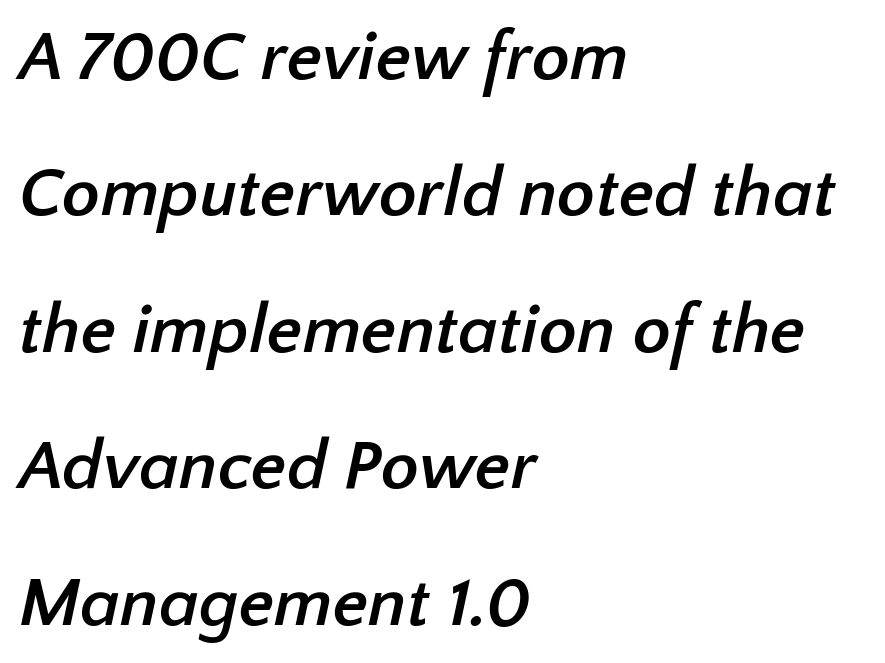
Casual observation: everything's shoved over to the left. Each word holds together tightly as a unit, with standard inter-letter gaps. The passage shown is not underscored anywhere. Heavy-handed strokes throughout: this text is bold.
